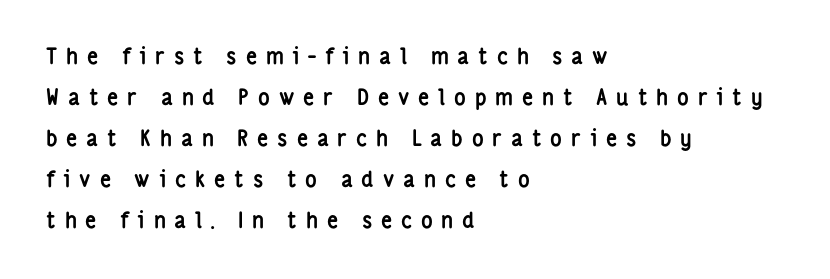
Display-style spreading of the glyphs; the letterfit is very open. Quick note: not italic, upright. Unmarked baselines from the first word to the last. Weight check: bold — yes, fully. These lines are set flush left with a ragged right edge.
